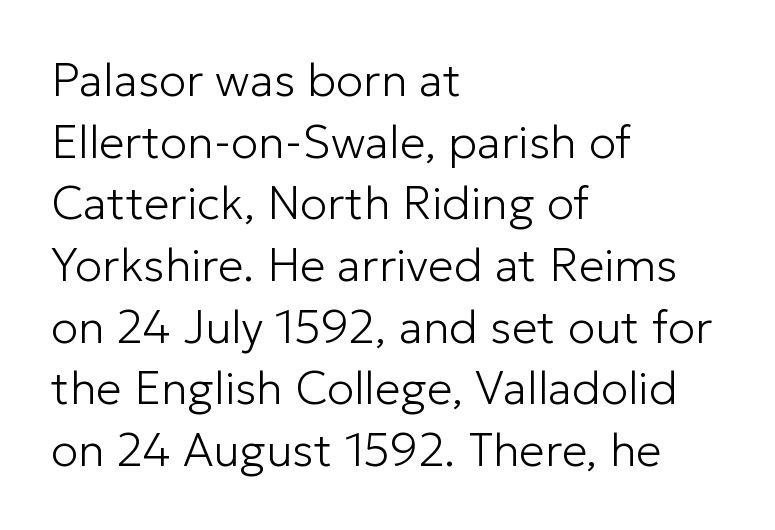
The image shows 46 px light sans-serif type, upright; set left-aligned, normal line spacing (1.34x), normal letter spacing, not underlined; low stroke contrast and a medium x-height.
